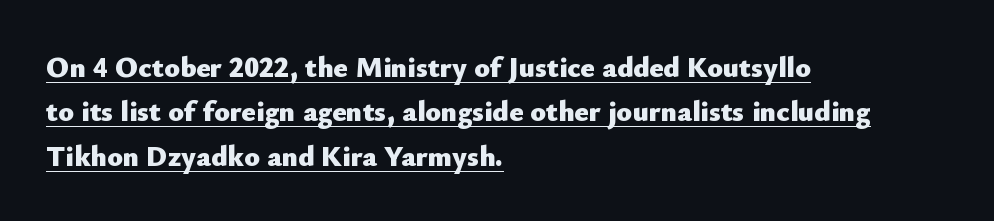
Bold? Absolutely — the strokes are thick and heavy. The gaps between neighbouring characters are ordinary and unremarkable. Each letter keeps its own natural width here, so spacing adapts to shape. Underlined type. Short and long lines alike share a common starting point at left.
